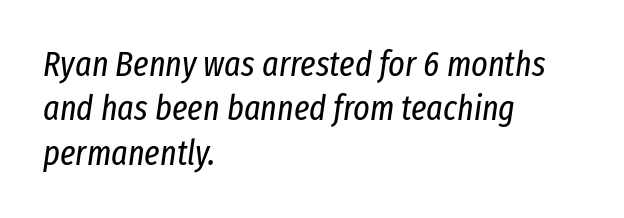
The image shows 35 px regular-weight, condensed type, italic (leaning right); set left-aligned, normal line spacing (1.27x), normal letter spacing, not underlined; low stroke contrast and a medium x-height.
